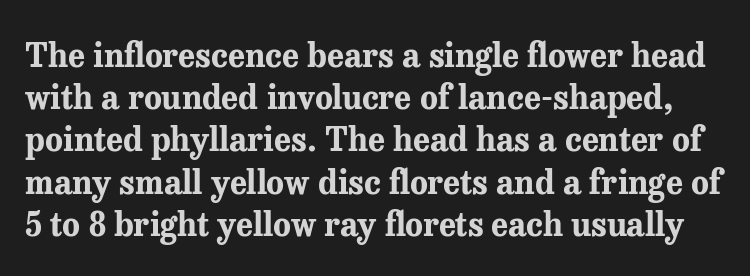
{"serif": "yes", "italic": "no", "bold": "yes", "weight": "bold", "width": "normal", "stroke_contrast": "medium", "x_height": "medium", "monospaced": "no", "underline": "no", "line_spacing": "normal", "line_spacing_ratio": 1.28, "letter_spacing": "normal", "letter_spacing_em": 0.0, "glyph_px": 33}
